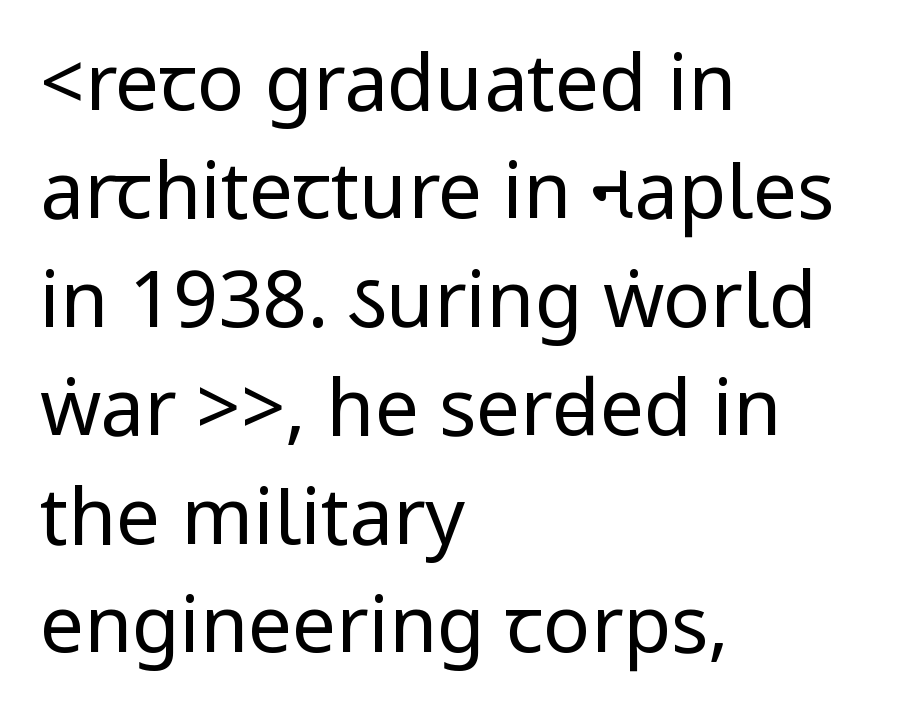
Q: Is the text bold? A: No.
Q: Is the text italic (slanted)? A: No, it is upright.
Q: Is the typeface a serif or a sans-serif typeface? A: Sans-serif.
Q: Is the text underlined? A: No.
Q: How is the paragraph aligned? A: Left-aligned.
Q: Is the spacing between letters normal or unusually wide? A: Normal.
Q: Is the spacing between lines tight, normal or loose? A: Normal.
Q: Width (condensed, normal, or wide)? A: Condensed.
Q: Stroke contrast? A: Low.
